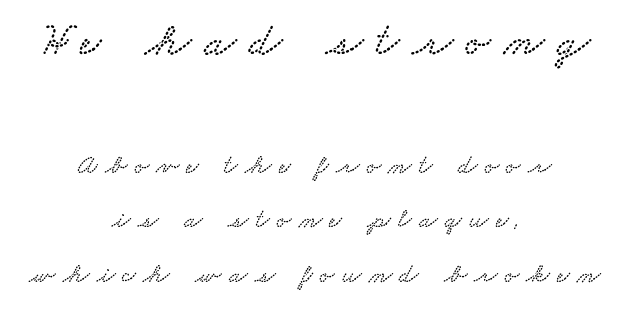
Loose tracking; the words dissolve into strings of separated letters. This sample trades compactness for vertical openness between lines. The initial chunk of copy outweighs the following chunk in type size. A bare baseline throughout the passage. These lines are rendered in a variable-pitch font.
